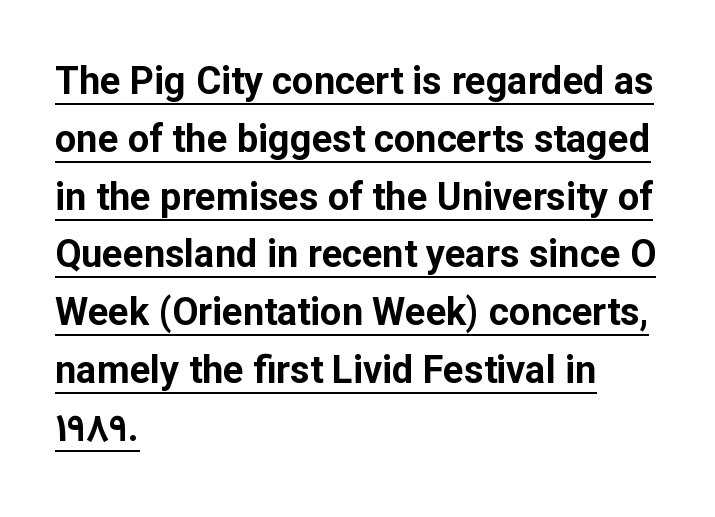
Q: Is the text bold? A: Yes.
Q: Is the text italic (slanted)? A: No, it is upright.
Q: Is the typeface a serif or a sans-serif typeface? A: Sans-serif.
Q: Is the text underlined? A: Yes.
Q: How is the paragraph aligned? A: Left-aligned.
Q: Is the spacing between letters normal or unusually wide? A: Normal.
Q: Is the spacing between lines tight, normal or loose? A: Normal.
Q: Width (condensed, normal, or wide)? A: Normal.
Q: Stroke contrast? A: Low.
Q: x-height? A: Medium.
Q: Monospaced? A: No.
